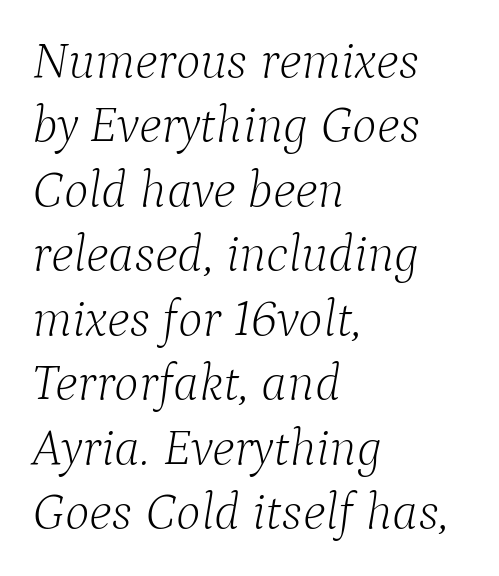
Q: Is the text bold? A: No.
Q: Is the text italic (slanted)? A: Yes, it leans right by about 9 degrees.
Q: Is the typeface a serif or a sans-serif typeface? A: Serif.
Q: Is the text underlined? A: No.
Q: How is the paragraph aligned? A: Left-aligned.
Q: Is the spacing between letters normal or unusually wide? A: Normal.
Q: Width (condensed, normal, or wide)? A: Normal.
Q: Stroke contrast? A: Low.
Q: x-height? A: Medium.
Q: Monospaced? A: No.
